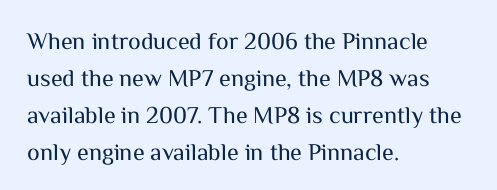
Q: Is the text bold? A: No.
Q: Is the text italic (slanted)? A: No, it is upright.
Q: Is the text underlined? A: No.
Q: How is the paragraph aligned? A: Left-aligned.
Q: Is the spacing between letters normal or unusually wide? A: Normal.
Q: Is the spacing between lines tight, normal or loose? A: Normal.
